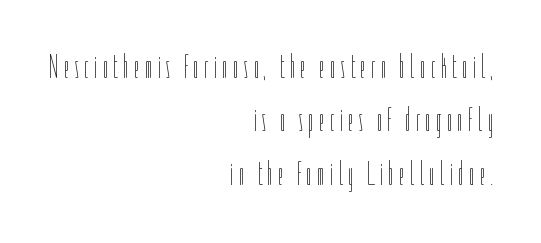
The image shows 33 px thin, condensed type, upright; set right-aligned, normal line spacing (1.62x), not underlined; low stroke contrast and a medium x-height.
